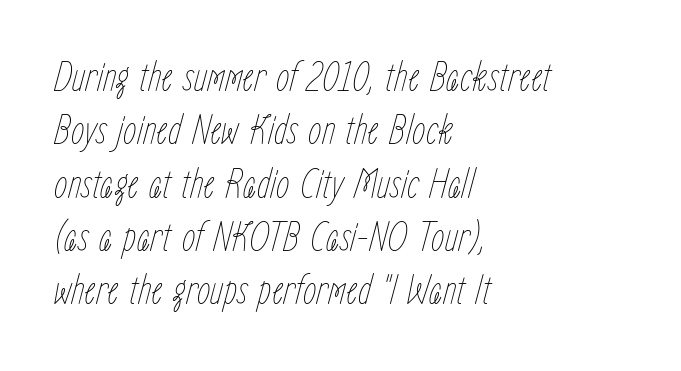
Q: Is the text bold? A: No.
Q: Is the text italic (slanted)? A: Yes, it leans right by about 15 degrees.
Q: Is the text underlined? A: No.
Q: How is the paragraph aligned? A: Left-aligned.
Q: Is the spacing between letters normal or unusually wide? A: Normal.
Q: Width (condensed, normal, or wide)? A: Condensed.
Q: Stroke contrast? A: Low.
Q: x-height? A: Medium.
Q: Monospaced? A: No.
